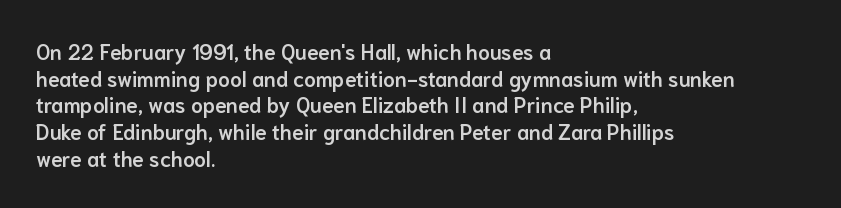
Casual observation: everything's shoved over to the left. Horizontal bands of white between lines are of average thickness. Tracking value appears to be zero — textbook default spacing. The letters stand straight up with perfectly vertical stems. Compared with an ordinary text face, these strokes are moderately heavier — a semibold. Anything drawn beneath the words? Only blank space.
